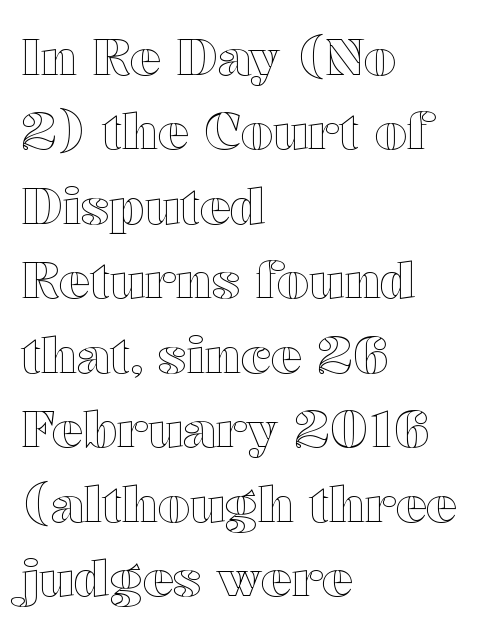
{"italic": "no", "width": "wide", "x_height": "medium", "monospaced": "no", "underline": "no", "align": "left", "line_spacing": "normal", "line_spacing_ratio": 1.46, "letter_spacing": "normal", "letter_spacing_em": 0.0, "glyph_px": 51}
